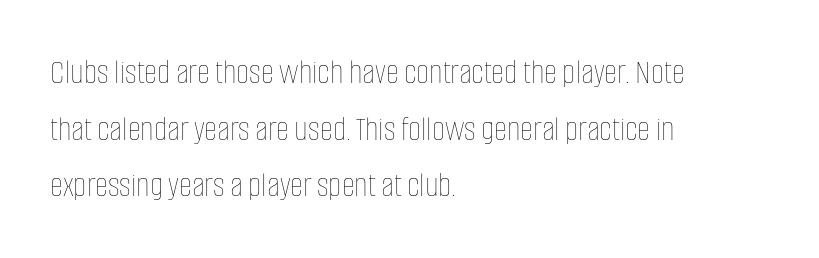
Which margin do the lines hug? The left one — the right edge is uneven. There is no visible air inserted between adjacent glyphs. Think of a printed novel: that variable character pitch is what you see here. The space directly below the letters is spotless. This sample uses an upright cut, with every glyph sitting square on the baseline. The vertical gap from one line to the next is medium.
